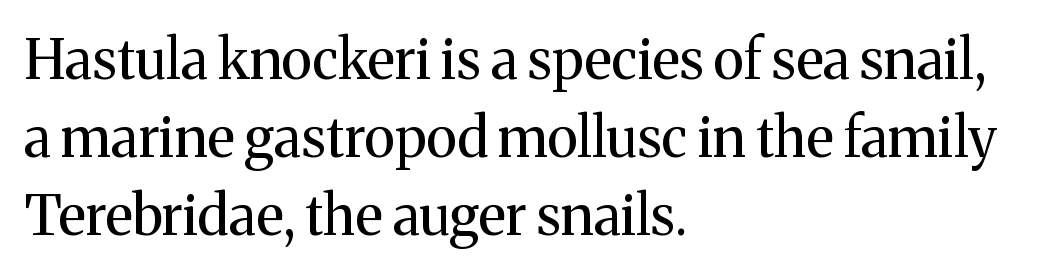
The image shows 55 px regular-weight serif type, upright; set left-aligned, normal line spacing (1.42x), normal letter spacing, not underlined; medium stroke contrast and a medium x-height.
